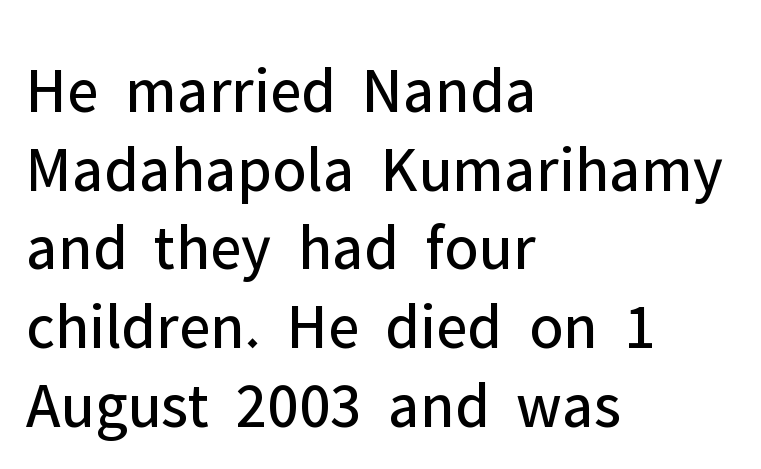
The image shows 65 px regular-weight sans-serif type, upright; set left-aligned, line spacing 1.21x, normal letter spacing, not underlined; low stroke contrast and a medium x-height.
